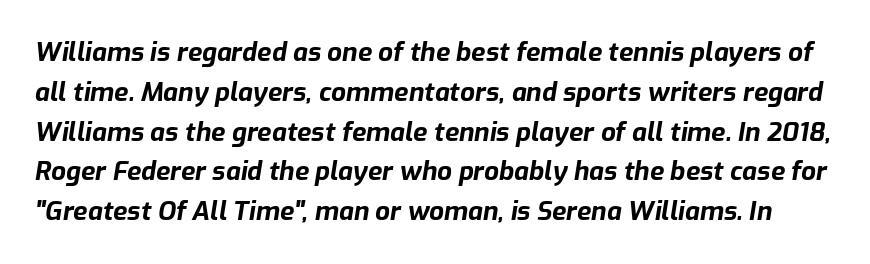
{"italic": "yes", "lean": "right", "slant_degrees": 9, "bold": "yes", "underline": "no", "line_spacing": "normal", "line_spacing_ratio": 1.53, "letter_spacing": "normal", "letter_spacing_em": 0.0, "glyph_px": 26}
